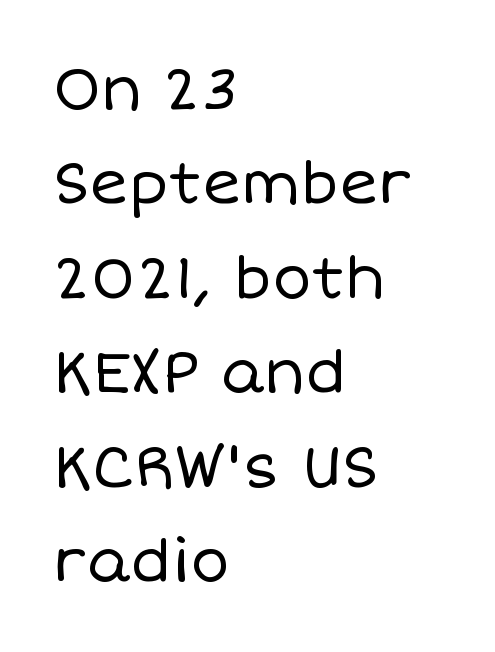
The image shows 59 px regular-weight type, upright; set left-aligned, normal line spacing (1.6x), normal letter spacing, not underlined; low stroke contrast and a large x-height.
